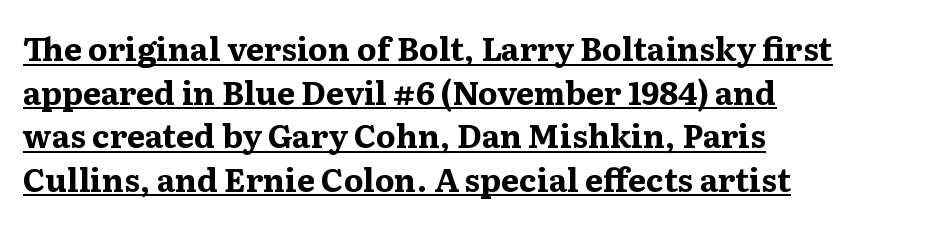
Q: Is the text bold? A: Yes.
Q: Is the text italic (slanted)? A: No, it is upright.
Q: Is the typeface a serif or a sans-serif typeface? A: Serif.
Q: Is the text underlined? A: Yes.
Q: How is the paragraph aligned? A: Left-aligned.
Q: Is the spacing between letters normal or unusually wide? A: Normal.
Q: Is the spacing between lines tight, normal or loose? A: Normal.
Q: Width (condensed, normal, or wide)? A: Wide.
Q: Stroke contrast? A: Medium.
Q: x-height? A: Medium.
Q: Monospaced? A: No.
